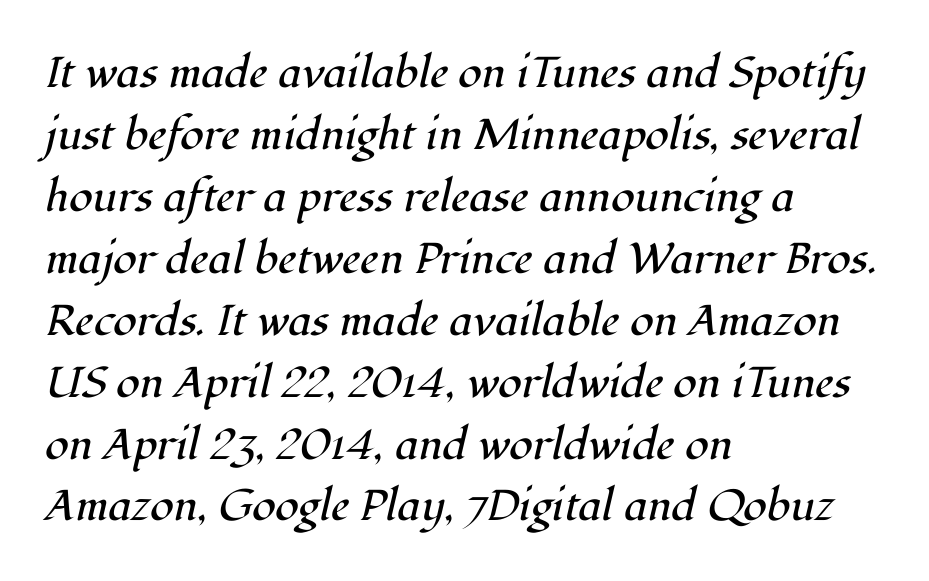
The image shows 43 px regular-weight serif type, italic (leaning right); set left-aligned, normal line spacing (1.44x), normal letter spacing, not underlined; high stroke contrast and a medium x-height.
